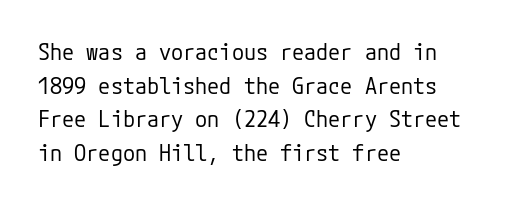
{"italic": "no", "bold": "no", "underline": "no", "align": "left", "line_spacing": "normal", "line_spacing_ratio": 1.53, "letter_spacing": "normal", "letter_spacing_em": 0.0, "glyph_px": 22}
